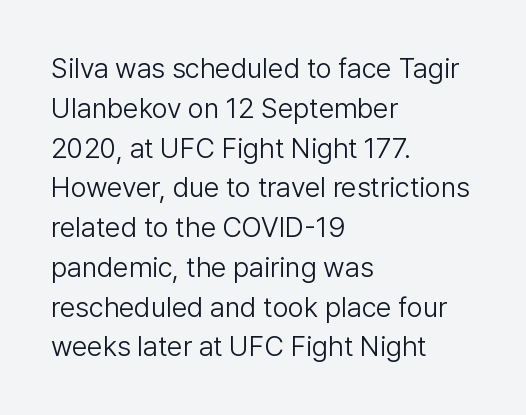
Q: Is the text bold? A: No.
Q: Is the text italic (slanted)? A: No, it is upright.
Q: Is the typeface a serif or a sans-serif typeface? A: Sans-serif.
Q: Is the text underlined? A: No.
Q: How is the paragraph aligned? A: Left-aligned.
Q: Is the spacing between letters normal or unusually wide? A: Normal.
Q: Is the spacing between lines tight, normal or loose? A: Normal.
Q: Width (condensed, normal, or wide)? A: Normal.
Q: Stroke contrast? A: Low.
Q: x-height? A: Medium.
Q: Monospaced? A: No.
